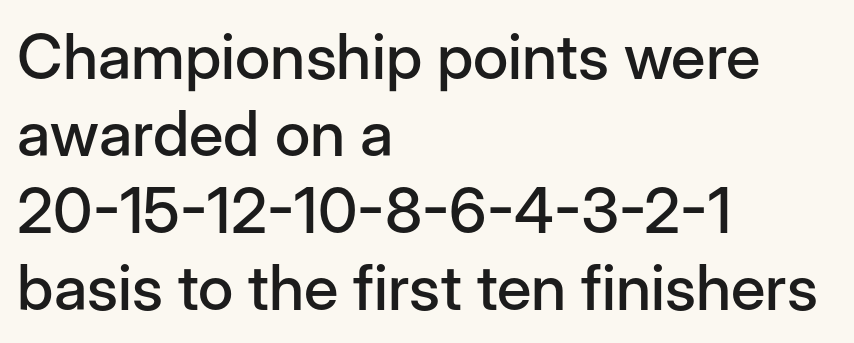
The image shows 63 px sans-serif type, upright; set left-aligned, line spacing 1.22x, normal letter spacing, not underlined; low stroke contrast and a medium x-height.
